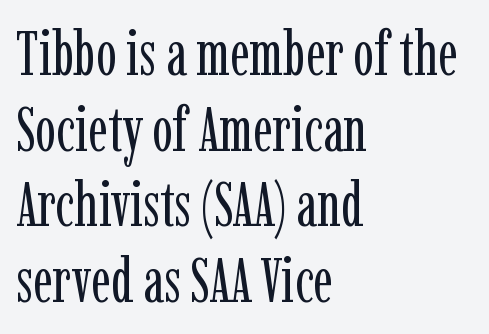
Note the varied advance widths — an 'i' is clearly narrower than an 'm'. Check the space under the baseline: it is left empty. This is the regular roman posture of the typeface. Weight: in the light-to-regular range. Yep, those are serifs on the letters.
